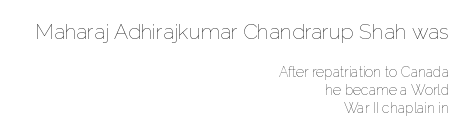
Q: Is the text bold? A: No.
Q: Is the text italic (slanted)? A: No, it is upright.
Q: Is the text underlined? A: No.
Q: How is the paragraph aligned? A: Right-aligned.
Q: Is the spacing between letters normal or unusually wide? A: Normal.
Q: Is the spacing between lines tight, normal or loose? A: Normal.
Q: Which block of text is set in a larger size, the first (top) or the second (bottom)? A: The first (top) one.
